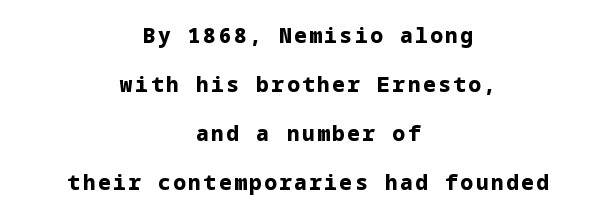
{"italic": "no", "bold": "yes", "underline": "no", "align": "center", "line_spacing": "loose", "line_spacing_ratio": 2.33, "glyph_px": 21}
